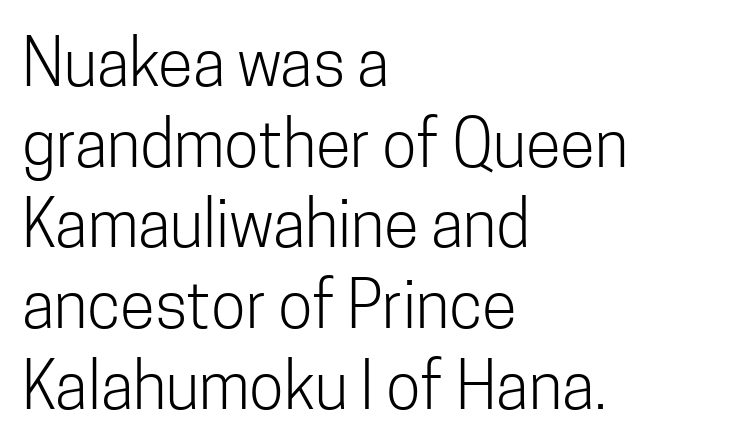
Q: Is the text bold? A: No.
Q: Is the text italic (slanted)? A: No, it is upright.
Q: Is the typeface a serif or a sans-serif typeface? A: Sans-serif.
Q: Is the text underlined? A: No.
Q: How is the paragraph aligned? A: Left-aligned.
Q: Is the spacing between letters normal or unusually wide? A: Normal.
Q: Is the spacing between lines tight, normal or loose? A: Normal.
Q: Width (condensed, normal, or wide)? A: Condensed.
Q: Stroke contrast? A: Low.
Q: x-height? A: Medium.
Q: Monospaced? A: No.
